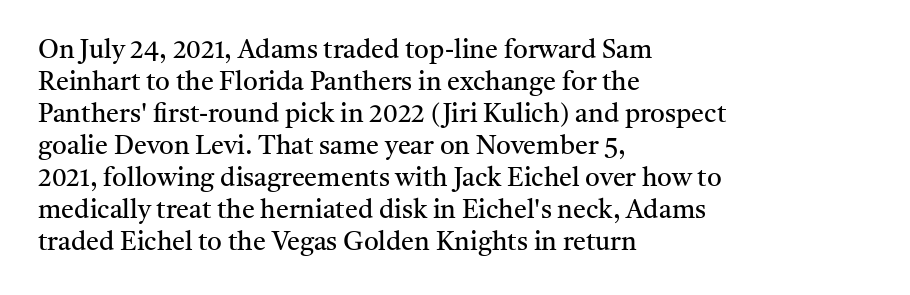
The image shows 26 px text type, upright; set left-aligned, line spacing 1.23x, normal letter spacing, not underlined.
